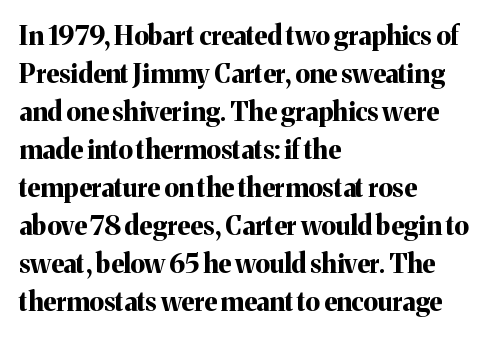
Q: Is the text bold? A: Yes.
Q: Is the text italic (slanted)? A: No, it is upright.
Q: Is the text underlined? A: No.
Q: How is the paragraph aligned? A: Left-aligned.
Q: Is the spacing between letters normal or unusually wide? A: Normal.
Q: Is the spacing between lines tight, normal or loose? A: Normal.
